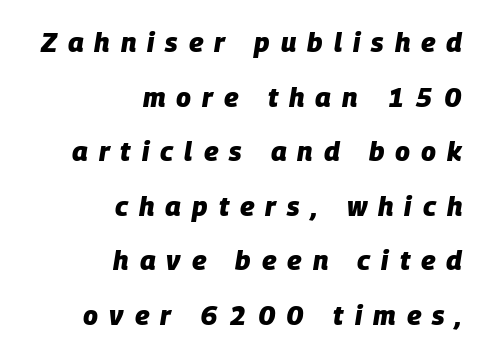
The image shows 27 px bold type, italic (leaning right); set right-aligned, loose line spacing (2.02x), unusually wide letter spacing (+0.41 em), not underlined.
